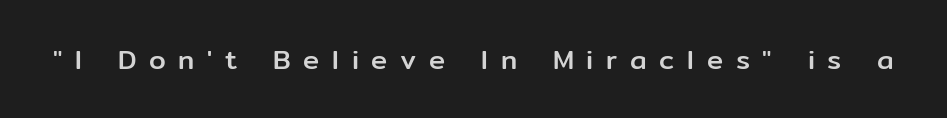
Upright lettering throughout. Tracking here is generous; glyphs stand well apart from one another. A clean baseline with only descenders dipping below it.
